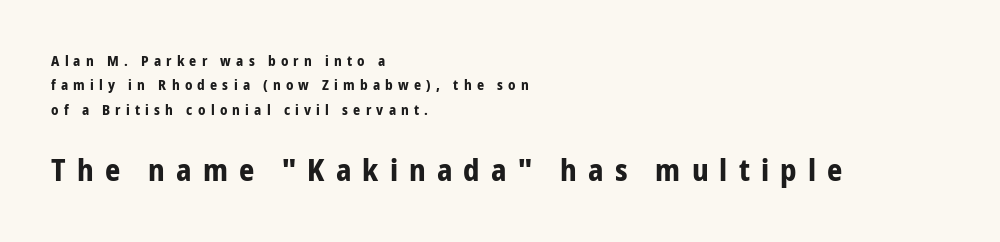
Q: Is the text bold? A: Yes.
Q: Is the text italic (slanted)? A: No, it is upright.
Q: Is the typeface a serif or a sans-serif typeface? A: Sans-serif.
Q: Is the text underlined? A: No.
Q: How is the paragraph aligned? A: Left-aligned.
Q: Is the spacing between letters normal or unusually wide? A: Unusually wide.
Q: Which block of text is set in a larger size, the first (top) or the second (bottom)? A: The second (bottom) one.
Q: Width (condensed, normal, or wide)? A: Condensed.
Q: Stroke contrast? A: Low.
Q: x-height? A: Medium.
Q: Monospaced? A: No.
